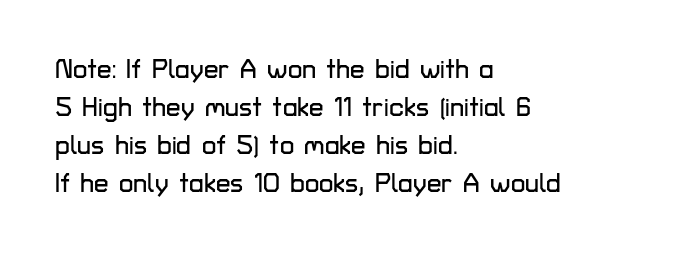
Vertical strokes here are truly vertical. Inter-character spacing is left at the font's built-in metrics. Beneath every word, the page is bare. The typesetter chose a ragged-right arrangement here. Quick note: interline space is typical.
